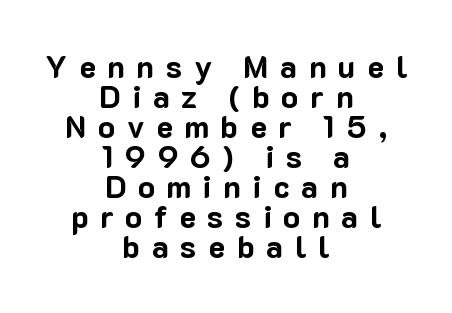
{"serif": "no", "italic": "no", "bold": "yes", "weight": "bold", "width": "normal", "stroke_contrast": "low", "x_height": "medium", "monospaced": "no", "underline": "no", "align": "center", "line_spacing": "tight", "line_spacing_ratio": 0.97, "letter_spacing": "wide", "letter_spacing_em": 0.38, "glyph_px": 31}
